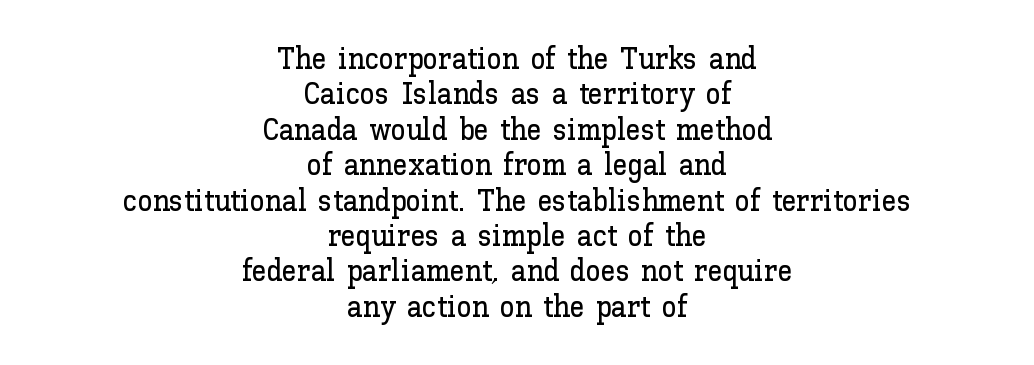
One-word summary of the alignment: center. Rule under the text: the space is simply empty. No extra tracking has been applied to these lines. Posture: upright roman. Think of a printed novel: that variable character pitch is what you see here.
